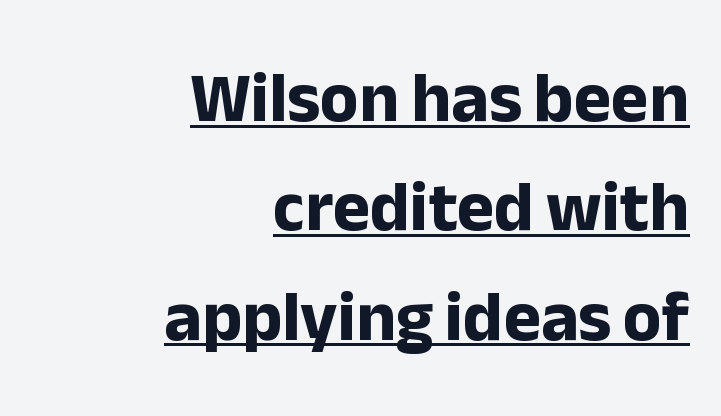
Standard letterfit; no display-style spreading of the glyphs. These lines were composed using upright roman letters. The rendering uses a moderate line-height, typical for paragraphs. A baseline rule has been typeset under these characters.
